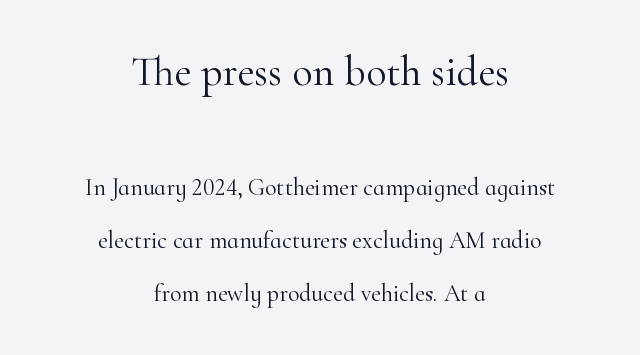
{"serif": "yes", "italic": "no", "bold": "no", "weight": "light", "width": "normal", "stroke_contrast": "high", "x_height": "small", "monospaced": "no", "underline": "no", "align": "center", "line_spacing": "loose", "line_spacing_ratio": 2.21, "letter_spacing": "normal", "letter_spacing_em": 0.0, "larger_block": "first", "size_ratio": 1.75, "glyph_px": 42}
